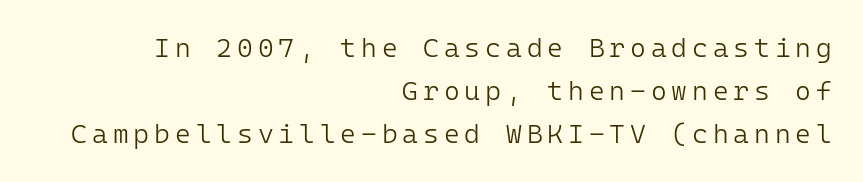
{"italic": "no", "bold": "no", "underline": "no", "align": "right", "line_spacing": "normal", "line_spacing_ratio": 1.6, "glyph_px": 27}
